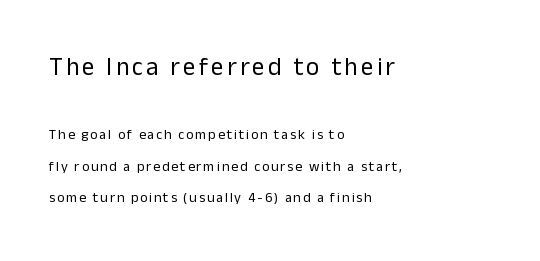
Nothing heavy about these letters — not bold at all. Posture: vertical. Anything drawn beneath the words? Only blank space. The designer gave the opening block more size than the closing block.
